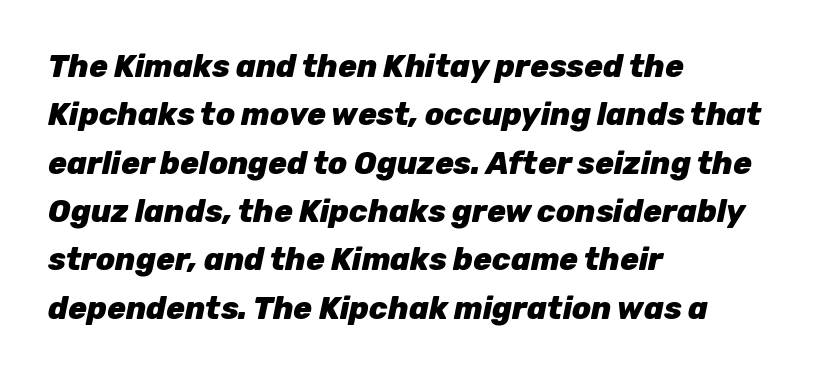
The image shows 31 px heavy type, italic (leaning right); set left-aligned, normal line spacing (1.56x), normal letter spacing, not underlined; low stroke contrast and a medium x-height.
